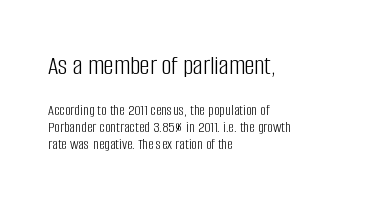
Q: Is the text bold? A: No.
Q: Is the text italic (slanted)? A: No, it is upright.
Q: Is the typeface a serif or a sans-serif typeface? A: Sans-serif.
Q: Is the text underlined? A: No.
Q: How is the paragraph aligned? A: Left-aligned.
Q: Is the spacing between letters normal or unusually wide? A: Normal.
Q: Is the spacing between lines tight, normal or loose? A: Tight.
Q: Which block of text is set in a larger size, the first (top) or the second (bottom)? A: The first (top) one.
Q: Width (condensed, normal, or wide)? A: Condensed.
Q: Stroke contrast? A: Low.
Q: x-height? A: Large.
Q: Monospaced? A: No.
